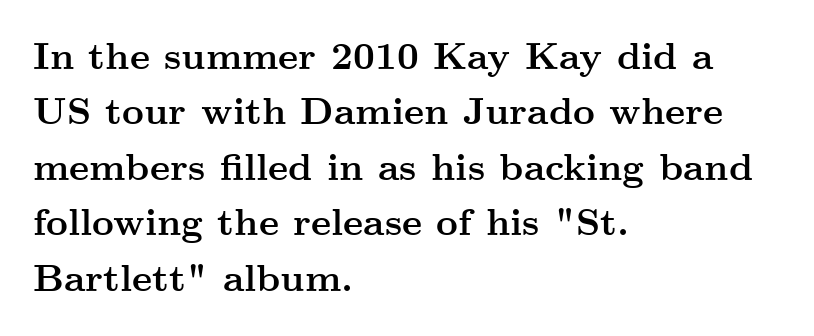
Spacing between characters is what you'd get straight out of the box. The typesetter chose a ragged-right arrangement here. This is the regular roman posture of the typeface. Any mark beneath the type? The region is blank. The typeface chosen for these lines features serifs. A typesetter would call this proportional, since set widths differ per character.
